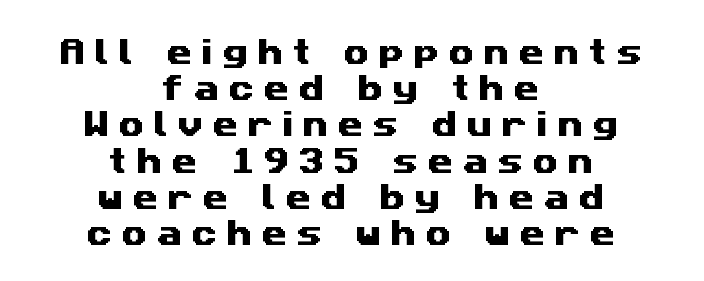
Compared with typical paragraphs, the rows here are spaced about the same. Each line is balanced around a shared central axis. Letter spacing: wide. Regarding serifs, this sample does without them. Varying glyph widths throughout — classic text-font behaviour.
